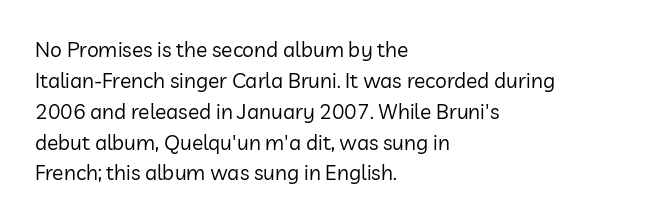
The image shows 21 px text type, upright; set left-aligned, normal line spacing (1.47x), normal letter spacing, not underlined.
